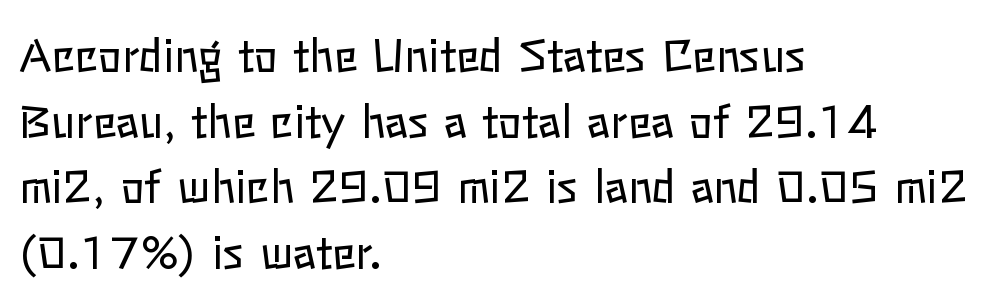
The image shows 44 px regular-weight type, upright; set left-aligned, normal line spacing (1.49x), normal letter spacing, not underlined; low stroke contrast and a medium x-height.
